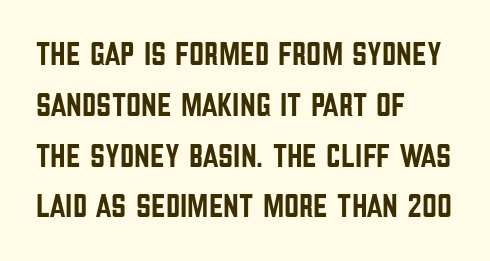
Q: Is the text italic (slanted)? A: No, it is upright.
Q: Is the typeface a serif or a sans-serif typeface? A: Sans-serif.
Q: Is the text underlined? A: No.
Q: How is the paragraph aligned? A: Left-aligned.
Q: Is the spacing between letters normal or unusually wide? A: Normal.
Q: Is the spacing between lines tight, normal or loose? A: Normal.
Q: Width (condensed, normal, or wide)? A: Condensed.
Q: Stroke contrast? A: Low.
Q: x-height? A: Large.
Q: Monospaced? A: No.
